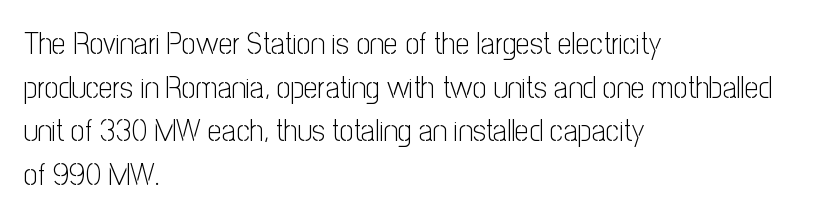
{"serif": "no", "italic": "no", "bold": "no", "weight": "light", "width": "condensed", "stroke_contrast": "low", "x_height": "medium", "monospaced": "no", "underline": "no", "align": "left", "line_spacing": "normal", "line_spacing_ratio": 1.41, "letter_spacing": "normal", "letter_spacing_em": 0.0, "glyph_px": 31}
